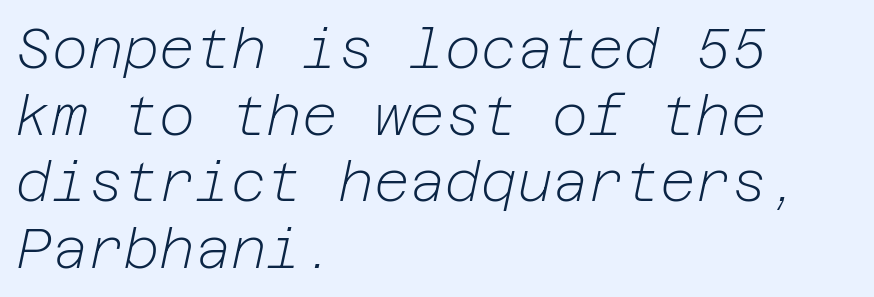
Q: Is the text bold? A: No.
Q: Is the text italic (slanted)? A: Yes, it leans right by about 12 degrees.
Q: Is the text underlined? A: No.
Q: How is the paragraph aligned? A: Left-aligned.
Q: Is the spacing between letters normal or unusually wide? A: Normal.
Q: Width (condensed, normal, or wide)? A: Normal.
Q: Stroke contrast? A: Low.
Q: x-height? A: Medium.
